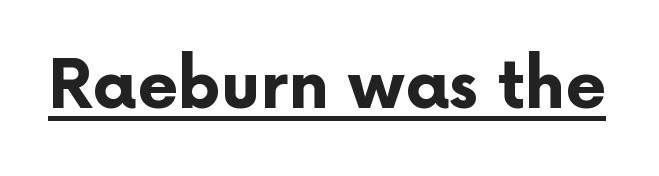
The image shows 66 px bold sans-serif type, upright; set normal letter spacing, underlined; low stroke contrast and a medium x-height.
